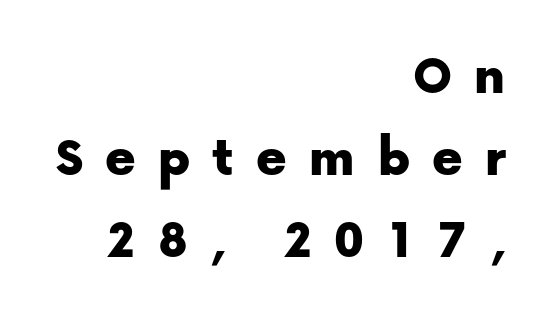
{"serif": "no", "italic": "no", "width": "normal", "stroke_contrast": "low", "x_height": "medium", "monospaced": "no", "underline": "no", "align": "right", "line_spacing": "normal", "line_spacing_ratio": 1.41, "letter_spacing": "wide", "letter_spacing_em": 0.37, "glyph_px": 58}
